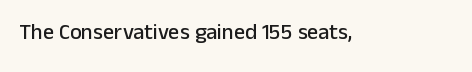
{"italic": "no", "underline": "no", "letter_spacing": "normal", "letter_spacing_em": 0.0, "glyph_px": 22}
